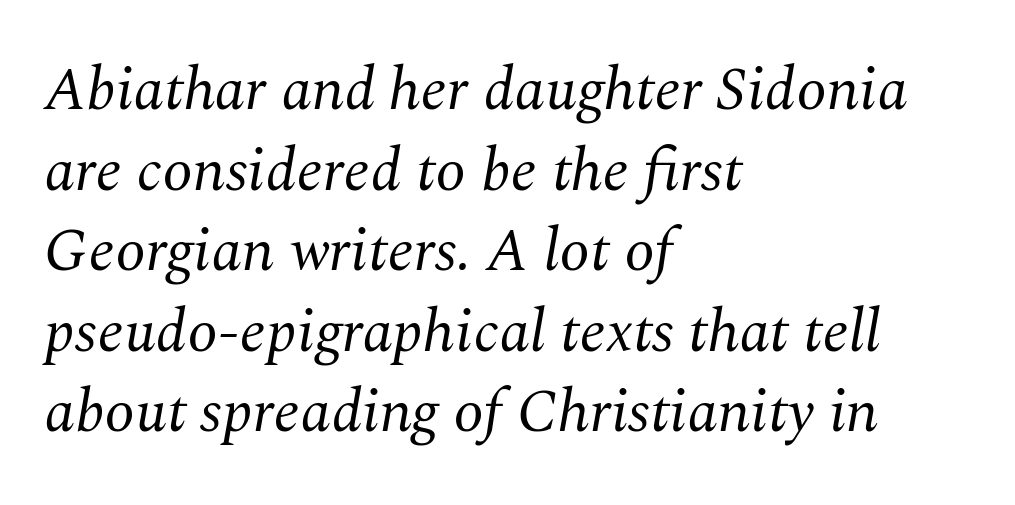
Q: Is the text bold? A: No.
Q: Is the text italic (slanted)? A: Yes, it leans right by about 10 degrees.
Q: Is the typeface a serif or a sans-serif typeface? A: Serif.
Q: Is the text underlined? A: No.
Q: How is the paragraph aligned? A: Left-aligned.
Q: Is the spacing between letters normal or unusually wide? A: Normal.
Q: Is the spacing between lines tight, normal or loose? A: Normal.
Q: Width (condensed, normal, or wide)? A: Normal.
Q: Stroke contrast? A: Medium.
Q: x-height? A: Medium.
Q: Monospaced? A: No.
